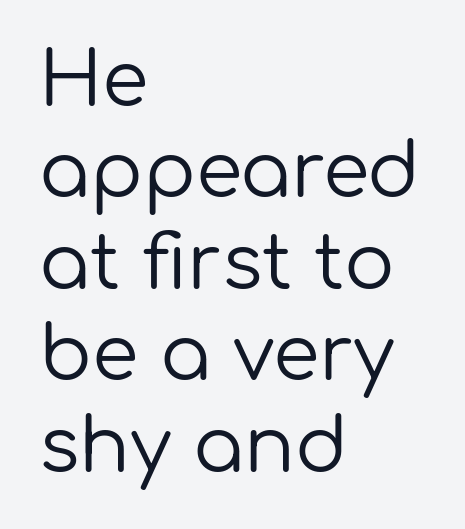
Q: Is the text bold? A: No.
Q: Is the text italic (slanted)? A: No, it is upright.
Q: Is the typeface a serif or a sans-serif typeface? A: Sans-serif.
Q: Is the text underlined? A: No.
Q: How is the paragraph aligned? A: Left-aligned.
Q: Is the spacing between letters normal or unusually wide? A: Normal.
Q: Width (condensed, normal, or wide)? A: Normal.
Q: Stroke contrast? A: Low.
Q: x-height? A: Medium.
Q: Monospaced? A: No.
